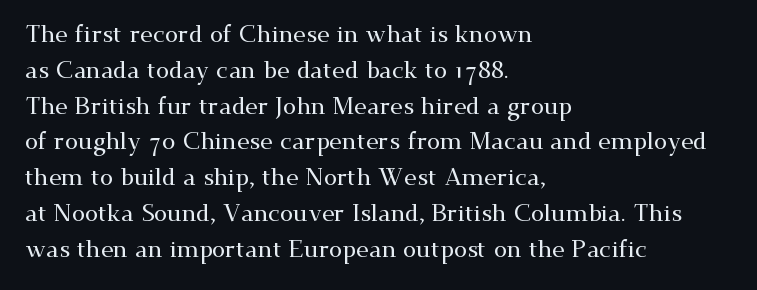
Q: Is the text italic (slanted)? A: No, it is upright.
Q: Is the text underlined? A: No.
Q: How is the paragraph aligned? A: Left-aligned.
Q: Is the spacing between letters normal or unusually wide? A: Normal.
Q: Is the spacing between lines tight, normal or loose? A: Normal.
